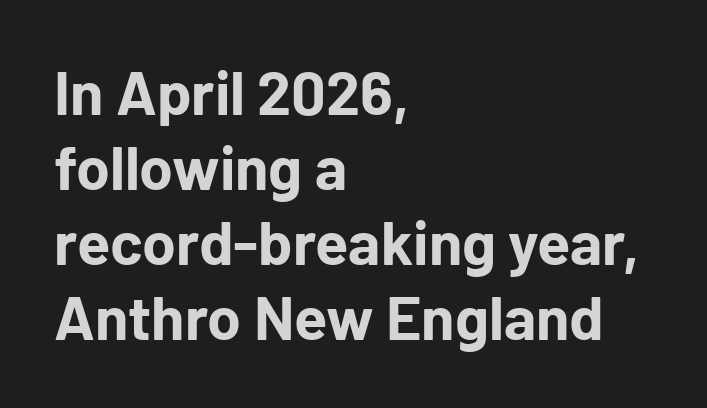
Q: Is the text bold? A: Yes.
Q: Is the text italic (slanted)? A: No, it is upright.
Q: Is the typeface a serif or a sans-serif typeface? A: Sans-serif.
Q: Is the text underlined? A: No.
Q: How is the paragraph aligned? A: Left-aligned.
Q: Is the spacing between letters normal or unusually wide? A: Normal.
Q: Width (condensed, normal, or wide)? A: Normal.
Q: Stroke contrast? A: Low.
Q: x-height? A: Medium.
Q: Monospaced? A: No.
